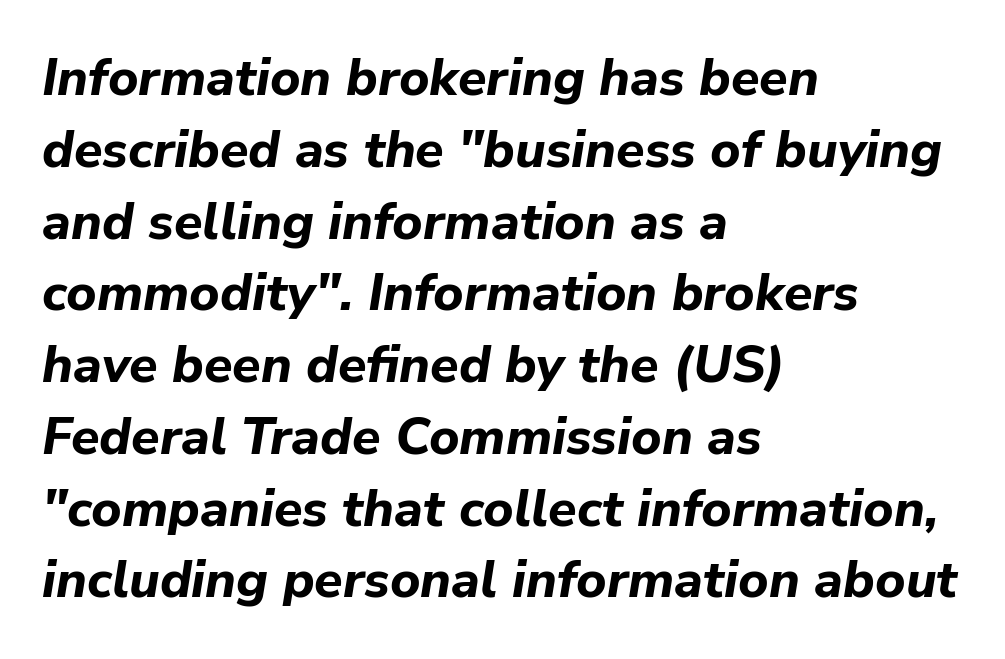
Q: Is the text bold? A: Yes.
Q: Is the text italic (slanted)? A: Yes, it leans right by about 9 degrees.
Q: Is the text underlined? A: No.
Q: How is the paragraph aligned? A: Left-aligned.
Q: Is the spacing between letters normal or unusually wide? A: Normal.
Q: Is the spacing between lines tight, normal or loose? A: Normal.
Q: Width (condensed, normal, or wide)? A: Normal.
Q: Stroke contrast? A: Low.
Q: x-height? A: Medium.
Q: Monospaced? A: No.
